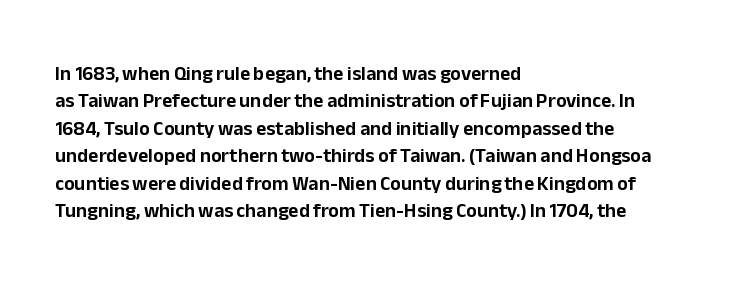
{"italic": "no", "underline": "no", "align": "left", "line_spacing": "normal", "line_spacing_ratio": 1.37, "letter_spacing": "normal", "letter_spacing_em": 0.0, "glyph_px": 20}
